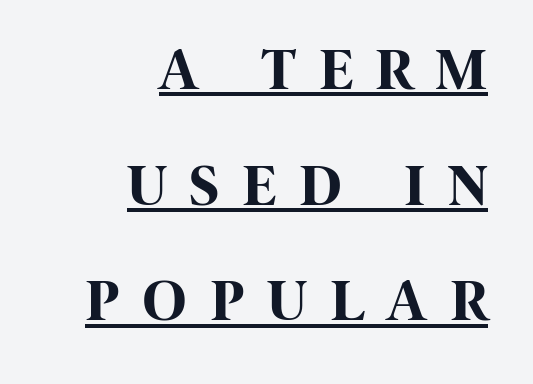
Each new line begins a long way beneath the previous one. This sample has the flowing, uneven cadence of proportional lettering. Notice how a bar underscores the lettering throughout. This rendering employs a face without finishing strokes, i.e., a sans-serif.
